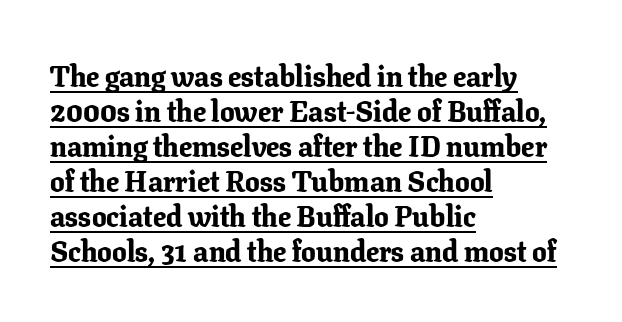
Q: Is the text bold? A: Yes.
Q: Is the text italic (slanted)? A: No, it is upright.
Q: Is the typeface a serif or a sans-serif typeface? A: Serif.
Q: Is the text underlined? A: Yes.
Q: How is the paragraph aligned? A: Left-aligned.
Q: Is the spacing between letters normal or unusually wide? A: Normal.
Q: Width (condensed, normal, or wide)? A: Normal.
Q: Stroke contrast? A: Low.
Q: x-height? A: Medium.
Q: Monospaced? A: No.
